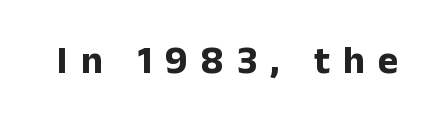
This is heavy type, rendered in bold. The horizontal fit of the characters is loose and conspicuously gappy. Each letter keeps its own natural width here, so spacing adapts to shape. Underlining? Definitely not there. Are there feet on the stems? There aren't — it's a sans. Is there any slant? The stems are plumb.
